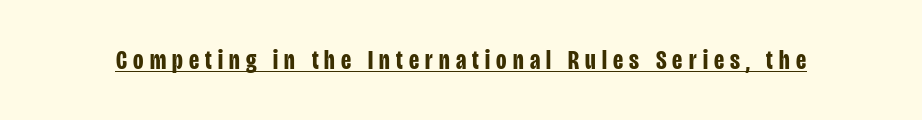
The image shows 27 px bold type, upright; set unusually wide letter spacing (+0.23 em), underlined.
